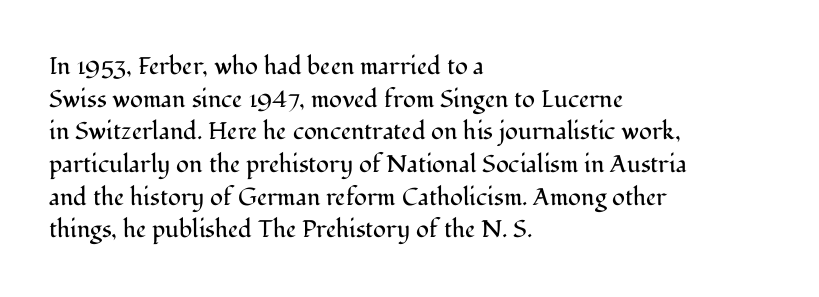
Q: Is the text bold? A: No.
Q: Is the text italic (slanted)? A: No, it is upright.
Q: Is the text underlined? A: No.
Q: How is the paragraph aligned? A: Left-aligned.
Q: Is the spacing between letters normal or unusually wide? A: Normal.
Q: Is the spacing between lines tight, normal or loose? A: Normal.
